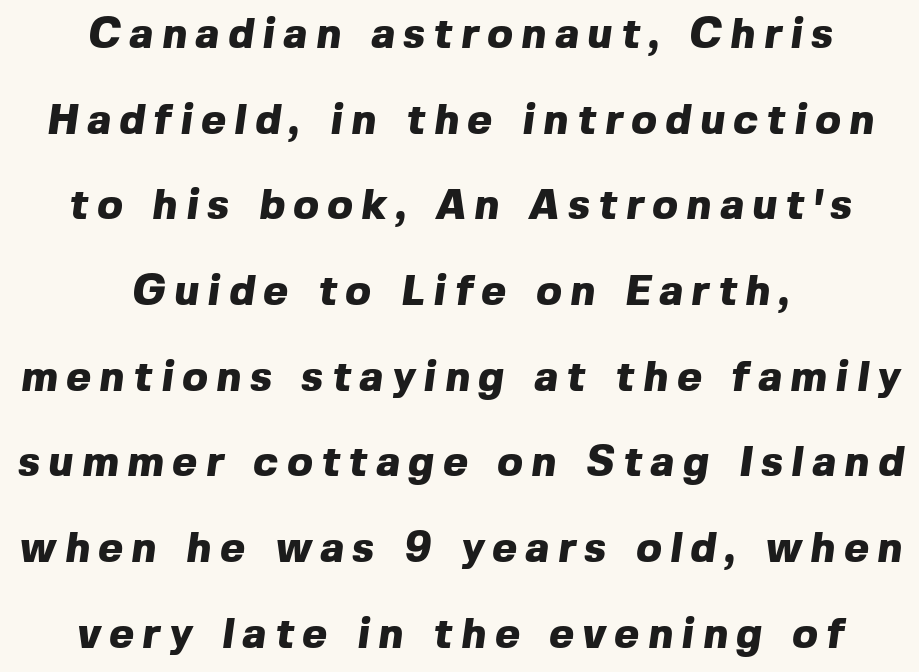
Q: Is the text bold? A: Yes.
Q: Is the typeface a serif or a sans-serif typeface? A: Sans-serif.
Q: Is the text underlined? A: No.
Q: How is the paragraph aligned? A: Centered.
Q: Is the spacing between letters normal or unusually wide? A: Unusually wide.
Q: Is the spacing between lines tight, normal or loose? A: Loose.
Q: Width (condensed, normal, or wide)? A: Normal.
Q: x-height? A: Medium.
Q: Monospaced? A: No.
